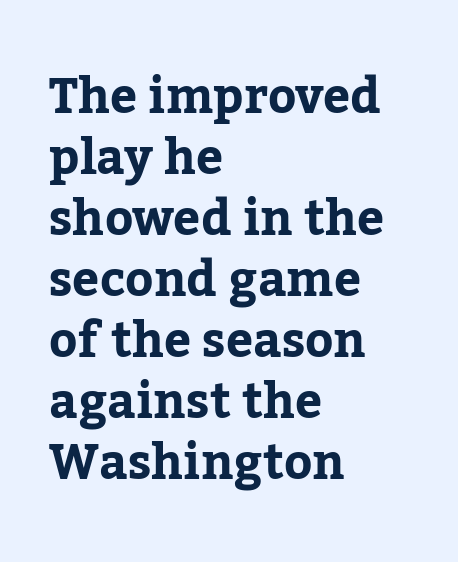
The image shows 48 px bold serif type, upright; set left-aligned, normal line spacing (1.27x), normal letter spacing, not underlined; low stroke contrast and a medium x-height.
